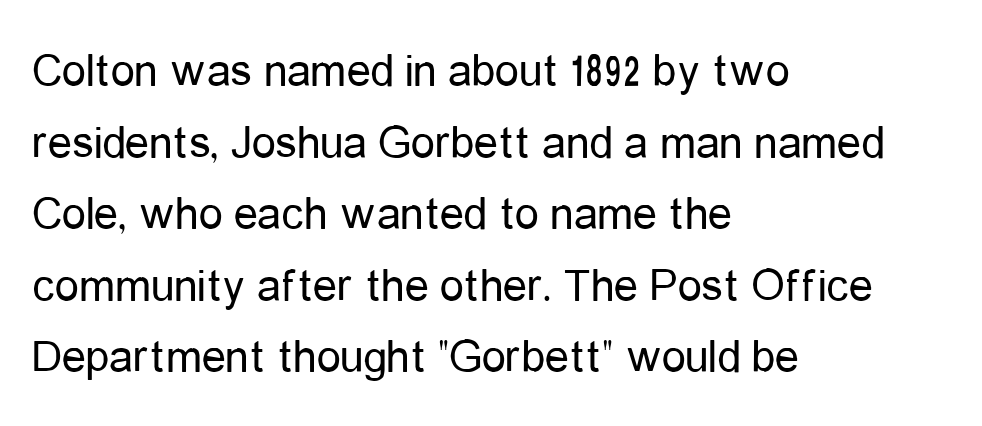
The image shows 48 px regular-weight, condensed sans-serif type, upright; set left-aligned, normal line spacing (1.49x), normal letter spacing, not underlined; low stroke contrast and a medium x-height.
